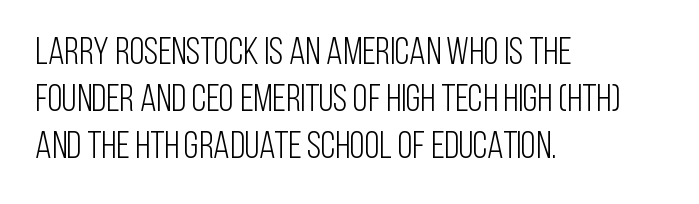
{"serif": "no", "italic": "no", "bold": "no", "weight": "light", "width": "condensed", "stroke_contrast": "low", "x_height": "large", "monospaced": "no", "underline": "no", "align": "left", "line_spacing_ratio": 1.24, "letter_spacing": "normal", "letter_spacing_em": 0.0, "glyph_px": 38}
